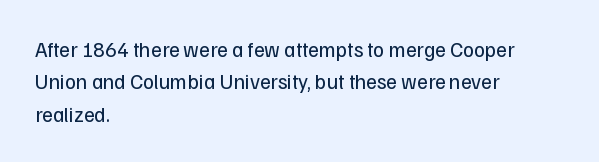
The image shows 21 px text type, upright; set left-aligned, normal line spacing (1.54x), normal letter spacing, not underlined.
